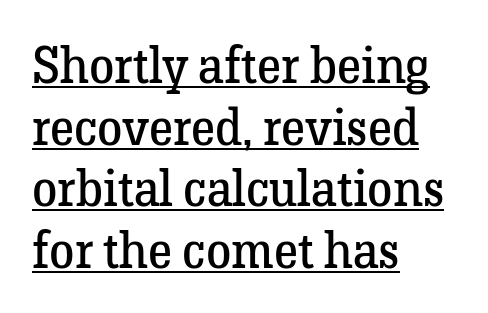
{"serif": "yes", "italic": "no", "bold": "no", "weight": "regular", "width": "normal", "stroke_contrast": "low", "x_height": "medium", "monospaced": "no", "underline": "yes", "align": "left", "line_spacing_ratio": 1.21, "letter_spacing": "normal", "letter_spacing_em": 0.0, "glyph_px": 51}
